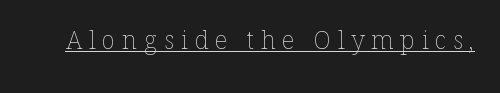
Unlike italic type, these characters show no tilt at all. No extra ink here — the face is not bold. The face used here appears with an underline applied. The face used here is rendered with a markedly widened letterfit.
